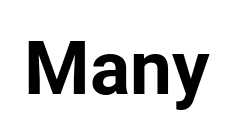
Ascenders rise straight up at ninety degrees. Has an underline been added? It has not. Is this a fixed-width face? No — the glyphs have proportional, varying widths. No extra tracking has been applied to these lines. Font category for this specimen: sans-serif.
